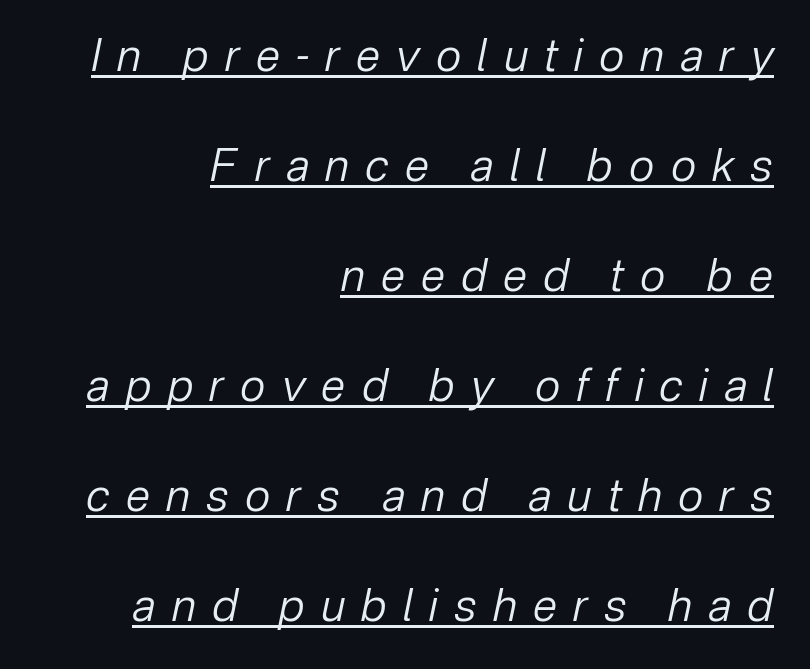
{"italic": "yes", "lean": "right", "slant_degrees": 12, "bold": "no", "weight": "regular", "width": "normal", "stroke_contrast": "low", "x_height": "medium", "monospaced": "no", "underline": "yes", "align": "right", "line_spacing": "loose", "line_spacing_ratio": 2.5, "letter_spacing": "wide", "letter_spacing_em": 0.37, "glyph_px": 44}
